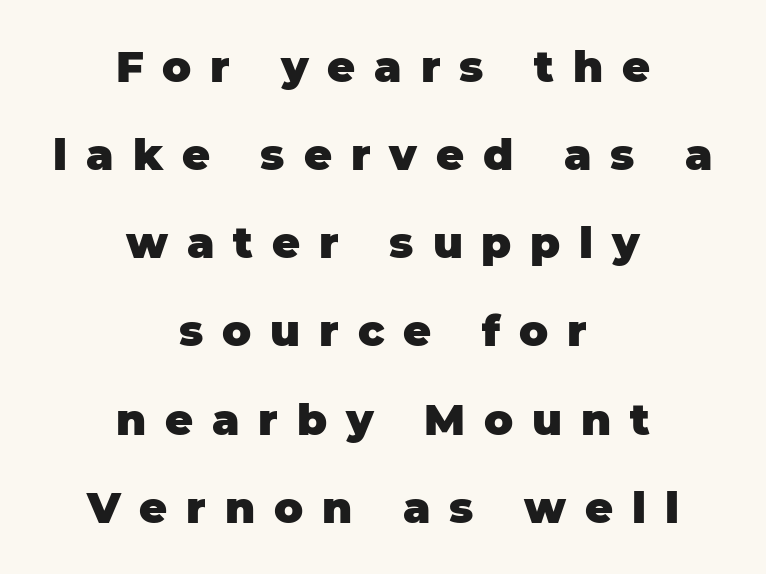
{"serif": "no", "italic": "no", "bold": "yes", "weight": "heavy", "width": "normal", "stroke_contrast": "low", "x_height": "large", "monospaced": "no", "underline": "no", "align": "center", "line_spacing": "loose", "line_spacing_ratio": 2.05, "letter_spacing": "wide", "letter_spacing_em": 0.44, "glyph_px": 43}
